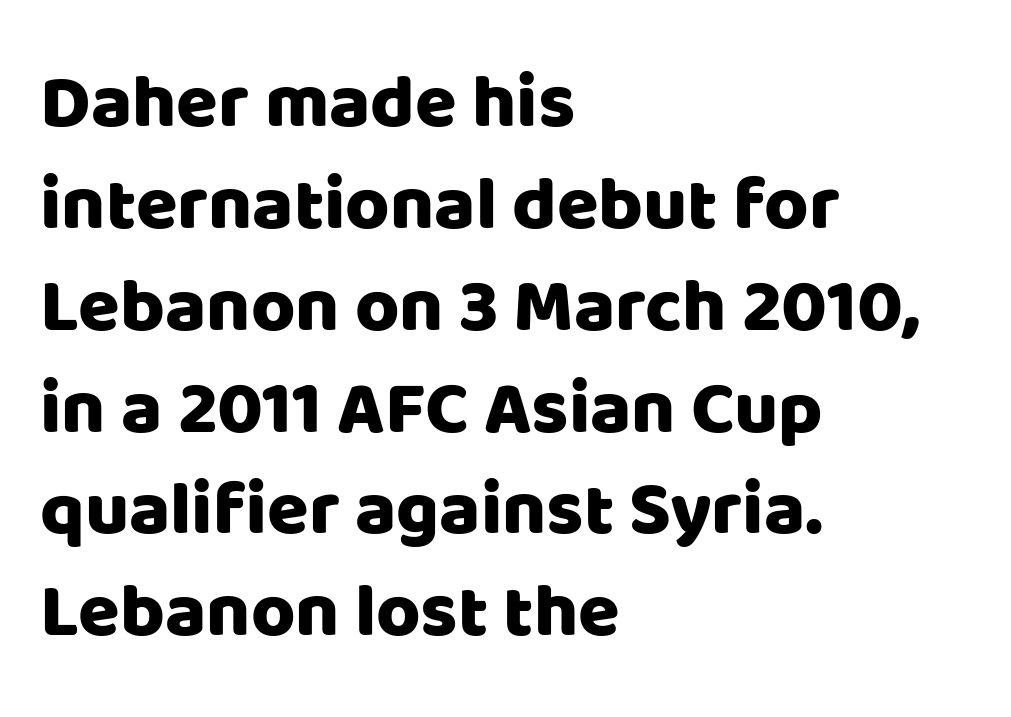
{"serif": "no", "italic": "no", "width": "normal", "stroke_contrast": "low", "x_height": "large", "monospaced": "no", "underline": "no", "align": "left", "line_spacing": "normal", "line_spacing_ratio": 1.34, "letter_spacing": "normal", "letter_spacing_em": 0.0, "glyph_px": 76}
